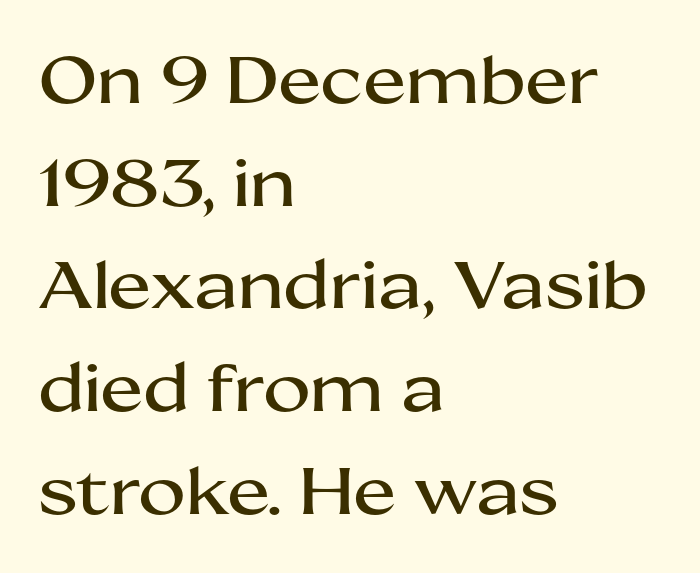
{"italic": "no", "width": "wide", "stroke_contrast": "medium", "x_height": "medium", "monospaced": "no", "underline": "no", "align": "left", "line_spacing": "normal", "line_spacing_ratio": 1.58, "letter_spacing": "normal", "letter_spacing_em": 0.0, "glyph_px": 65}
